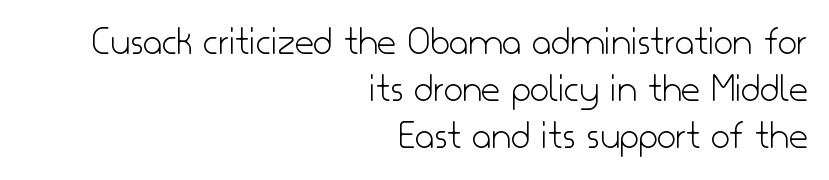
Q: Is the text bold? A: No.
Q: Is the text italic (slanted)? A: No, it is upright.
Q: Is the typeface a serif or a sans-serif typeface? A: Sans-serif.
Q: Is the text underlined? A: No.
Q: How is the paragraph aligned? A: Right-aligned.
Q: Is the spacing between letters normal or unusually wide? A: Normal.
Q: Is the spacing between lines tight, normal or loose? A: Tight.
Q: Width (condensed, normal, or wide)? A: Normal.
Q: Stroke contrast? A: Low.
Q: x-height? A: Small.
Q: Monospaced? A: No.
